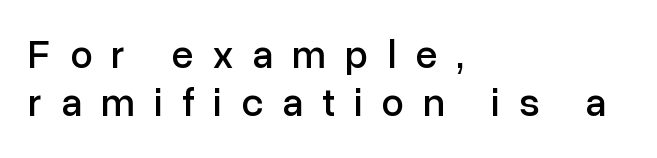
This sample uses a sans-serif face. Look at the tracking — it's clearly loosened, letters drifting apart. Plain, unruled lines of type. Is there any slant? The stems are plumb. Here the designer chose a conventional face with non-uniform glyph widths. Alignment: flush left.
